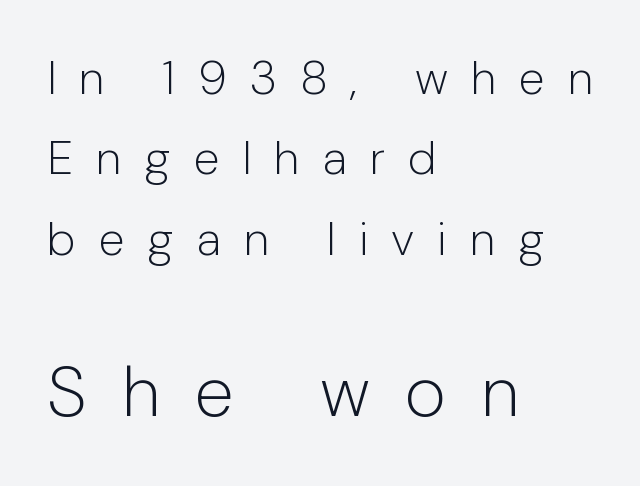
Q: Is the text bold? A: No.
Q: Is the text italic (slanted)? A: No, it is upright.
Q: Is the typeface a serif or a sans-serif typeface? A: Sans-serif.
Q: Is the text underlined? A: No.
Q: How is the paragraph aligned? A: Left-aligned.
Q: Is the spacing between letters normal or unusually wide? A: Unusually wide.
Q: Which block of text is set in a larger size, the first (top) or the second (bottom)? A: The second (bottom) one.
Q: Width (condensed, normal, or wide)? A: Normal.
Q: Stroke contrast? A: Low.
Q: x-height? A: Medium.
Q: Monospaced? A: No.
